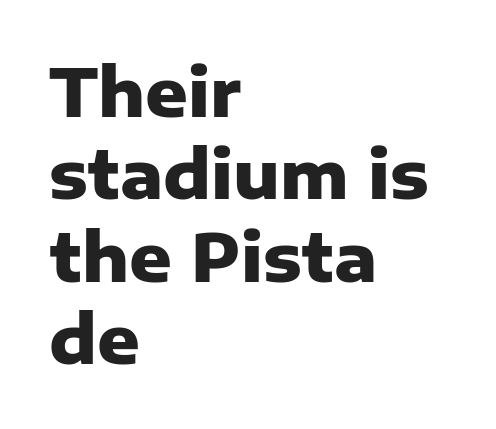
{"serif": "no", "italic": "no", "bold": "yes", "weight": "heavy", "width": "normal", "stroke_contrast": "low", "x_height": "medium", "monospaced": "no", "underline": "no", "align": "left", "line_spacing": "normal", "line_spacing_ratio": 1.25, "letter_spacing": "normal", "letter_spacing_em": 0.0, "glyph_px": 66}
